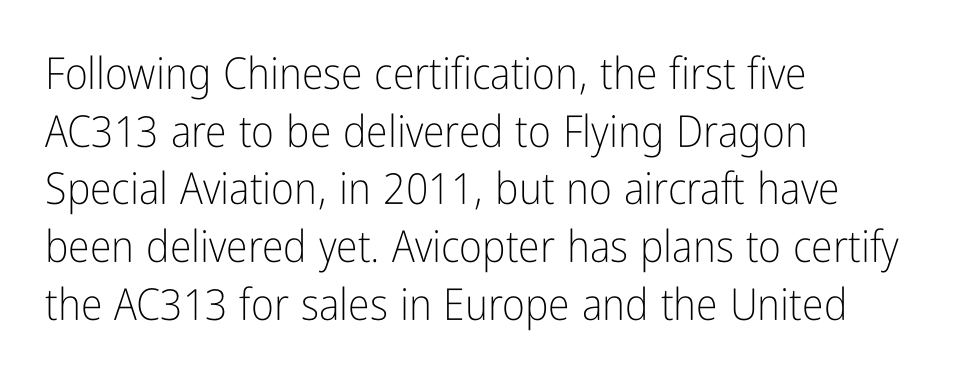
The image shows 44 px light, condensed sans-serif type, upright; set left-aligned, normal line spacing (1.31x), normal letter spacing, not underlined; low stroke contrast and a medium x-height.
